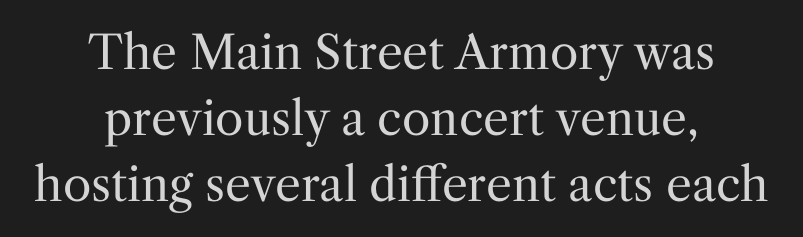
{"serif": "yes", "italic": "no", "bold": "no", "weight": "regular", "width": "normal", "stroke_contrast": "medium", "x_height": "medium", "monospaced": "no", "underline": "no", "align": "center", "line_spacing": "normal", "line_spacing_ratio": 1.43, "letter_spacing": "normal", "letter_spacing_em": 0.0, "glyph_px": 46}
